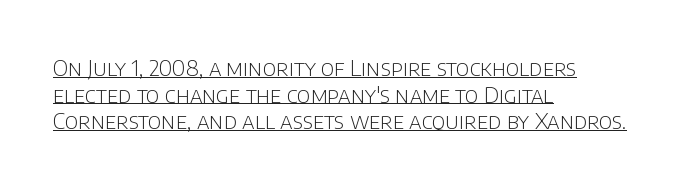
{"italic": "no", "bold": "no", "underline": "yes", "align": "left", "line_spacing_ratio": 1.21, "letter_spacing": "normal", "letter_spacing_em": 0.0, "glyph_px": 22}
